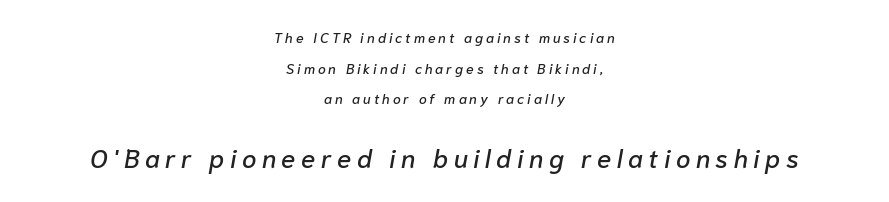
Q: Is the text italic (slanted)? A: Yes, it leans right by about 10 degrees.
Q: Is the text underlined? A: No.
Q: How is the paragraph aligned? A: Centered.
Q: Is the spacing between letters normal or unusually wide? A: Unusually wide.
Q: Is the spacing between lines tight, normal or loose? A: Loose.
Q: Which block of text is set in a larger size, the first (top) or the second (bottom)? A: The second (bottom) one.
